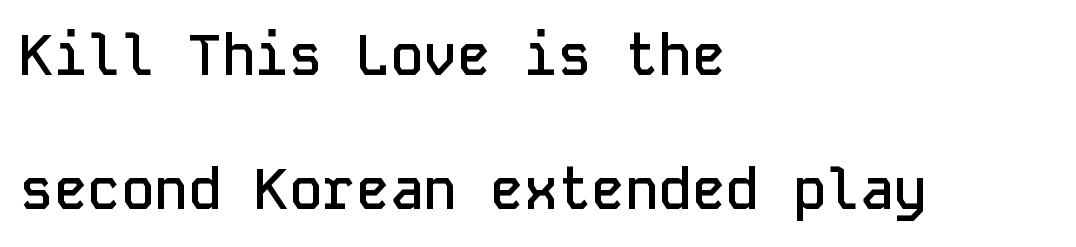
{"serif": "no", "italic": "no", "bold": "semi", "weight": "semibold", "width": "normal", "stroke_contrast": "low", "x_height": "medium", "monospaced": "yes", "underline": "no", "align": "left", "line_spacing": "loose", "line_spacing_ratio": 2.4, "letter_spacing": "normal", "letter_spacing_em": 0.0, "glyph_px": 56}
